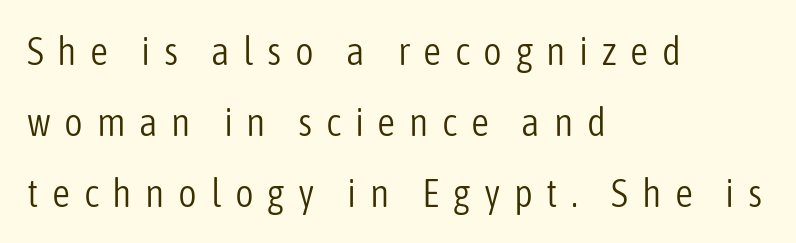
Q: Is the text bold? A: No.
Q: Is the text italic (slanted)? A: No, it is upright.
Q: Is the typeface a serif or a sans-serif typeface? A: Sans-serif.
Q: Is the text underlined? A: No.
Q: How is the paragraph aligned? A: Left-aligned.
Q: Is the spacing between letters normal or unusually wide? A: Unusually wide.
Q: Width (condensed, normal, or wide)? A: Condensed.
Q: Stroke contrast? A: Low.
Q: x-height? A: Medium.
Q: Monospaced? A: No.
